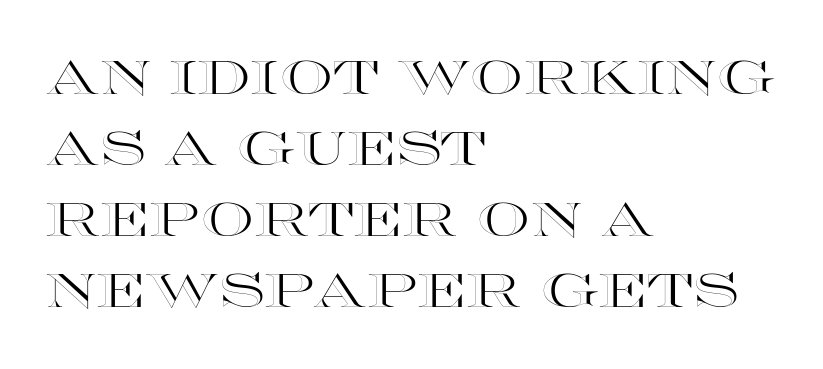
The image shows 47 px wide type, upright; set left-aligned, normal line spacing (1.51x), normal letter spacing, not underlined; a large x-height.
